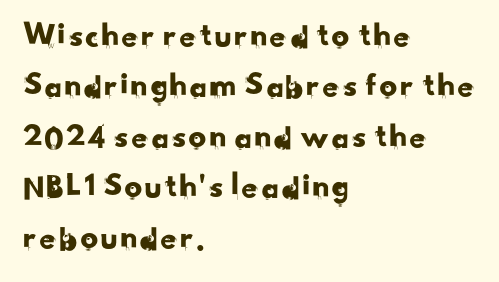
Q: Is the typeface a serif or a sans-serif typeface? A: Sans-serif.
Q: Is the text underlined? A: No.
Q: How is the paragraph aligned? A: Left-aligned.
Q: Is the spacing between letters normal or unusually wide? A: Normal.
Q: Is the spacing between lines tight, normal or loose? A: Normal.
Q: Width (condensed, normal, or wide)? A: Normal.
Q: Stroke contrast? A: Low.
Q: x-height? A: Small.
Q: Monospaced? A: No.
